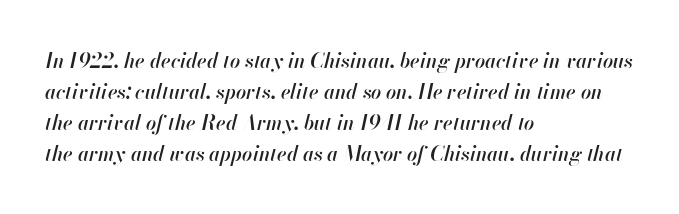
{"italic": "yes", "lean": "right", "slant_degrees": 13, "bold": "semi", "underline": "no", "align": "left", "line_spacing": "normal", "line_spacing_ratio": 1.55, "letter_spacing": "normal", "letter_spacing_em": 0.0, "glyph_px": 20}
